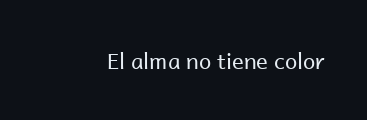
The image shows 22 px text type, upright; set normal letter spacing, not underlined.
